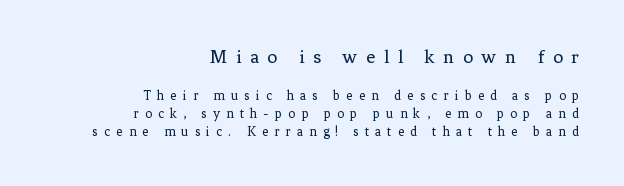
The image shows 20 px text type, upright; set right-aligned, normal line spacing (1.3x), unusually wide letter spacing (+0.43 em), not underlined; the first (top) block is 1.43x larger.
